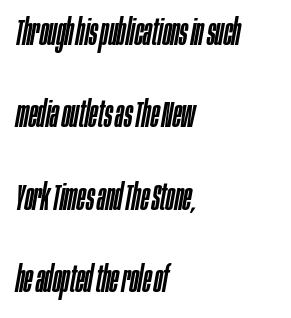
{"italic": "yes", "lean": "right", "slant_degrees": 10, "width": "condensed", "stroke_contrast": "low", "x_height": "large", "monospaced": "no", "underline": "no", "align": "left", "line_spacing": "loose", "line_spacing_ratio": 2.29, "letter_spacing": "normal", "letter_spacing_em": 0.0, "glyph_px": 36}
